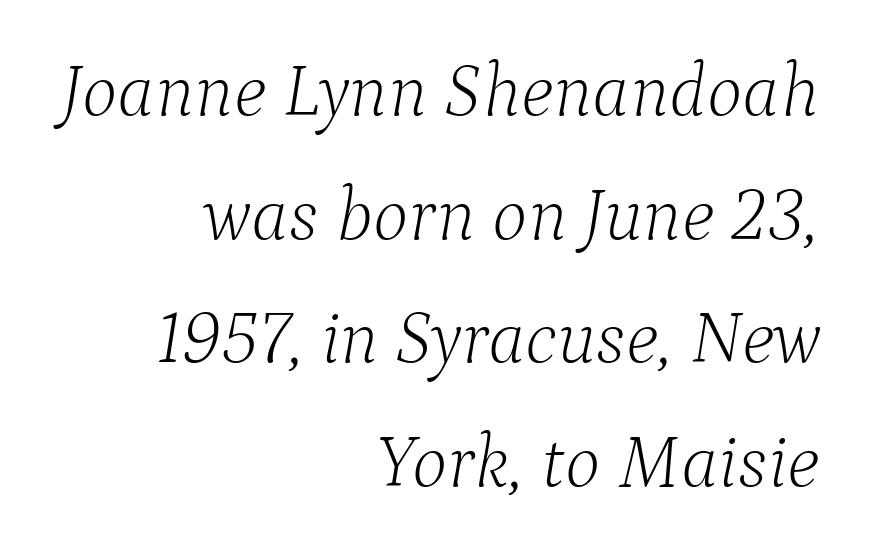
{"serif": "yes", "italic": "yes", "lean": "right", "slant_degrees": 9, "bold": "no", "weight": "light", "width": "normal", "stroke_contrast": "low", "x_height": "medium", "monospaced": "no", "underline": "no", "align": "right", "line_spacing": "normal", "line_spacing_ratio": 1.65, "letter_spacing": "normal", "letter_spacing_em": 0.0, "glyph_px": 75}
